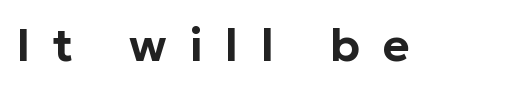
Each letter keeps its own natural width here, so spacing adapts to shape. Students, note that the glyphs here are deliberately spaced far apart. No italicization has been applied; the sample stays upright. Classification — sans serif. A bare baseline throughout the passage.
